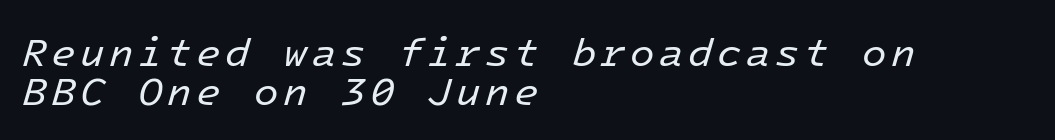
{"italic": "yes", "lean": "right", "slant_degrees": 16, "bold": "no", "weight": "regular", "width": "normal", "stroke_contrast": "low", "x_height": "medium", "monospaced": "yes", "underline": "no", "align": "left", "line_spacing": "tight", "line_spacing_ratio": 0.98, "glyph_px": 40}
